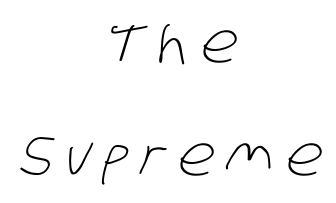
Summary of vertical rhythm: relaxed, with wide interline spacing. Short note: letters widely spaced. The rag falls on both sides of this text block equally. A typesetter would label this face a sans. A typesetter would call this proportional, since set widths differ per character.
